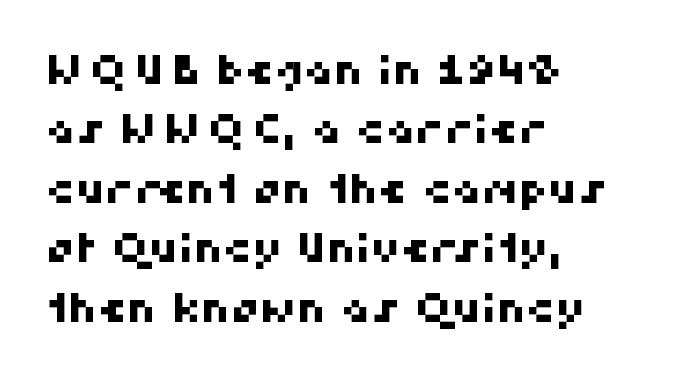
Q: Is the typeface a serif or a sans-serif typeface? A: Sans-serif.
Q: Is the text underlined? A: No.
Q: How is the paragraph aligned? A: Left-aligned.
Q: Is the spacing between letters normal or unusually wide? A: Normal.
Q: Is the spacing between lines tight, normal or loose? A: Normal.
Q: Width (condensed, normal, or wide)? A: Normal.
Q: Stroke contrast? A: High.
Q: x-height? A: Medium.
Q: Monospaced? A: No.
